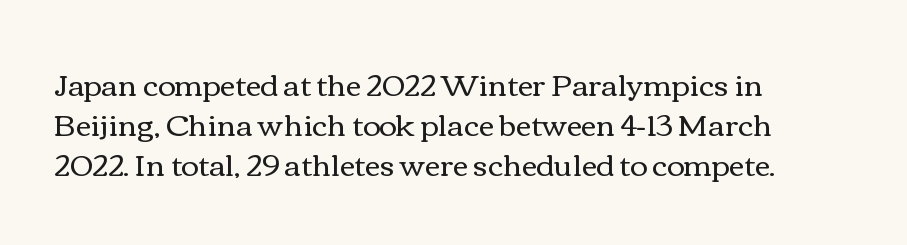
The image shows 30 px regular-weight, wide type, upright; set left-aligned, normal line spacing (1.33x), normal letter spacing, not underlined; a medium x-height.
